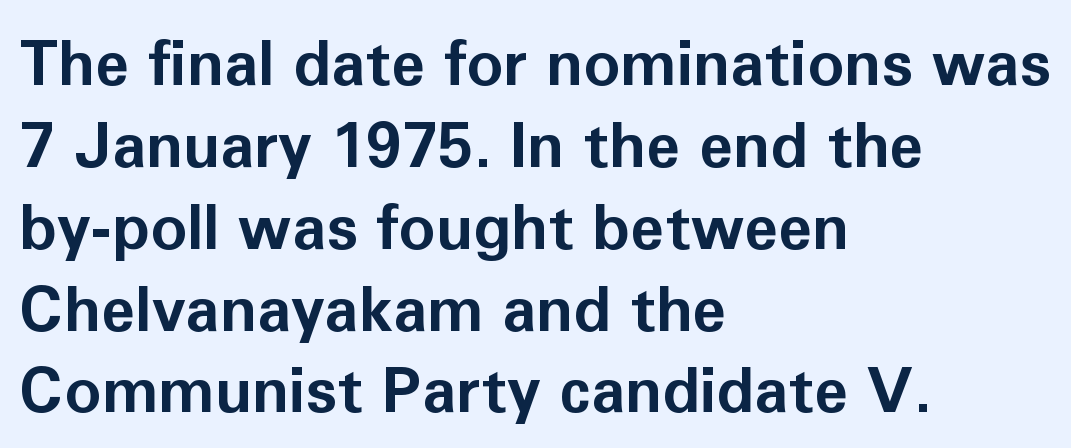
The image shows 62 px bold sans-serif type, upright; set left-aligned, normal line spacing (1.32x), normal letter spacing, not underlined; low stroke contrast and a medium x-height.
